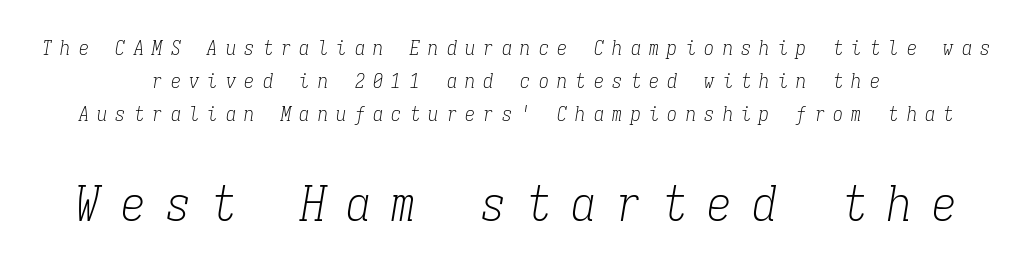
The face used here is rendered with a markedly widened letterfit. Stem width sits at or under what a default text font uses. The following chunk of copy outweighs the initial chunk in type size. What's the leading like? Ordinary, nothing unusual. Each letter's strokes conclude with small projecting serifs. No word sits above an underline.
